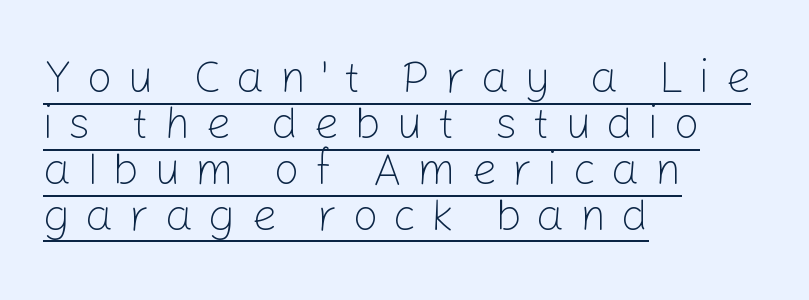
{"serif": "no", "italic": "no", "bold": "no", "weight": "light", "width": "normal", "stroke_contrast": "low", "x_height": "medium", "monospaced": "no", "underline": "yes", "align": "left", "line_spacing": "tight", "line_spacing_ratio": 1.02, "letter_spacing": "wide", "letter_spacing_em": 0.33, "glyph_px": 45}
